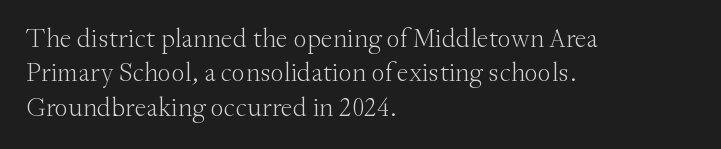
Q: Is the text bold? A: No.
Q: Is the text italic (slanted)? A: No, it is upright.
Q: Is the text underlined? A: No.
Q: How is the paragraph aligned? A: Left-aligned.
Q: Is the spacing between letters normal or unusually wide? A: Normal.
Q: Is the spacing between lines tight, normal or loose? A: Normal.
